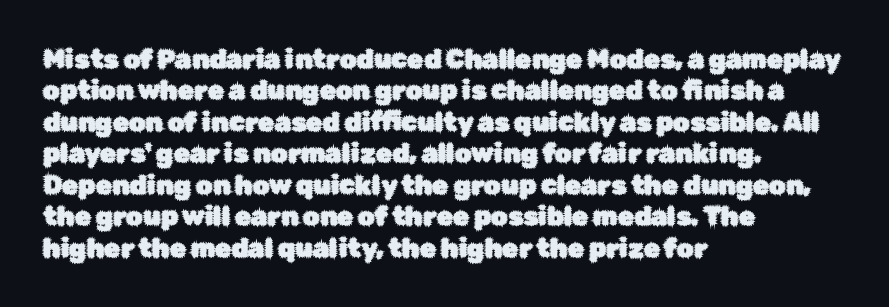
Tracking value appears to be zero — textbook default spacing. Rendered with straight, roman letterforms. Short and long lines alike share a common starting point at left. A bare baseline throughout the passage.
